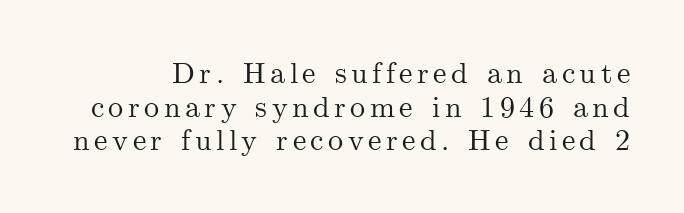
Q: Is the text italic (slanted)? A: No, it is upright.
Q: Is the typeface a serif or a sans-serif typeface? A: Serif.
Q: Is the text underlined? A: No.
Q: Is the spacing between lines tight, normal or loose? A: Tight.
Q: Width (condensed, normal, or wide)? A: Normal.
Q: Stroke contrast? A: Medium.
Q: x-height? A: Small.
Q: Monospaced? A: No.
